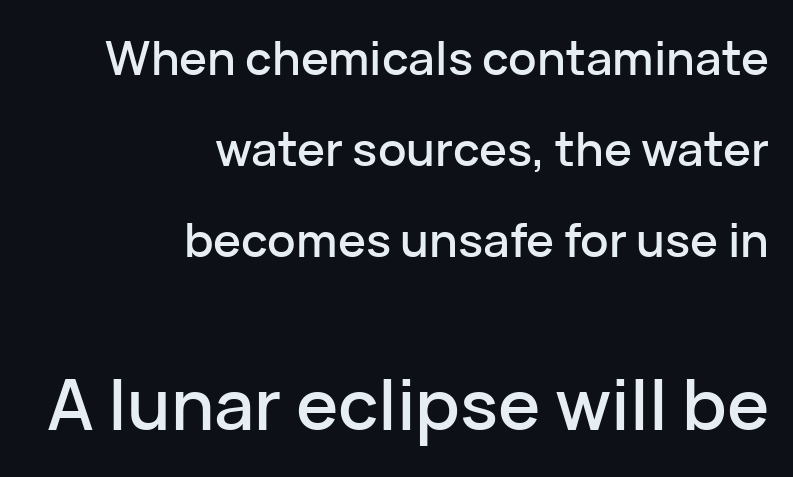
Q: Is the text italic (slanted)? A: No, it is upright.
Q: Is the typeface a serif or a sans-serif typeface? A: Sans-serif.
Q: Is the text underlined? A: No.
Q: How is the paragraph aligned? A: Right-aligned.
Q: Is the spacing between letters normal or unusually wide? A: Normal.
Q: Is the spacing between lines tight, normal or loose? A: Loose.
Q: Which block of text is set in a larger size, the first (top) or the second (bottom)? A: The second (bottom) one.
Q: Width (condensed, normal, or wide)? A: Normal.
Q: Stroke contrast? A: Low.
Q: x-height? A: Medium.
Q: Monospaced? A: No.
